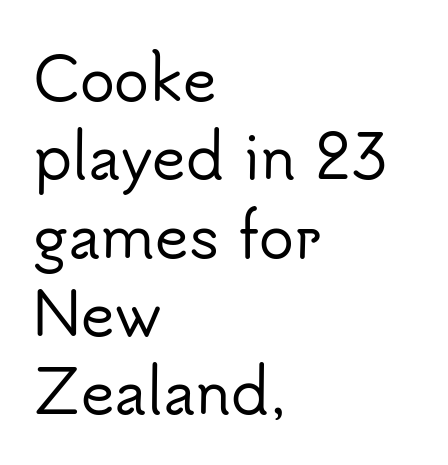
Nothing unusual about the tracking: characters are spaced as the font intends. This sample is left-justified, so line endings fall wherever the words run out. The axis of the letterforms is exactly vertical. Do the characters align in a grid? No, the font is proportional.
